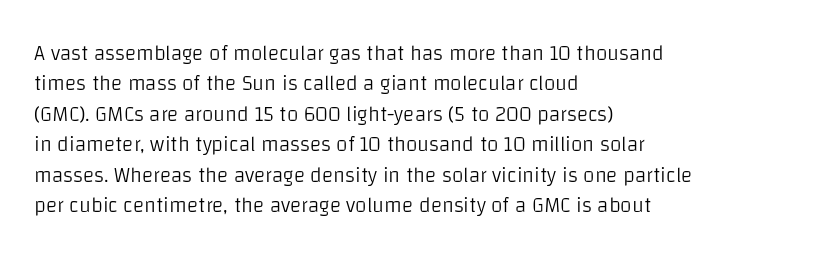
{"italic": "no", "bold": "no", "underline": "no", "align": "left", "line_spacing": "normal", "line_spacing_ratio": 1.45, "letter_spacing": "normal", "letter_spacing_em": 0.0, "glyph_px": 21}
